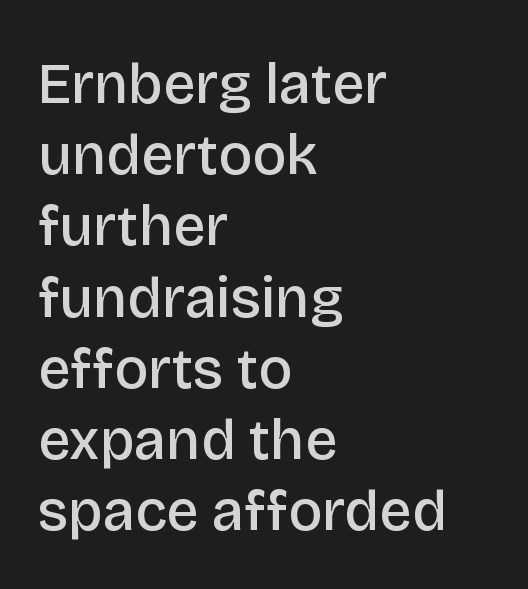
{"serif": "no", "italic": "no", "bold": "semi", "weight": "semibold", "width": "normal", "stroke_contrast": "low", "x_height": "large", "monospaced": "no", "underline": "no", "align": "left", "line_spacing": "normal", "line_spacing_ratio": 1.25, "letter_spacing": "normal", "letter_spacing_em": 0.0, "glyph_px": 57}
